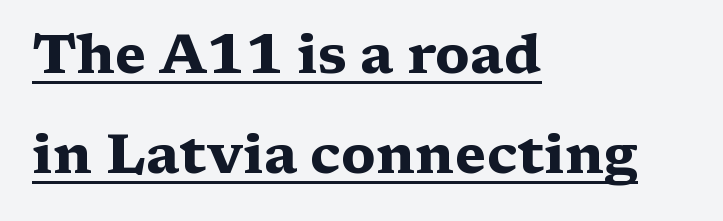
The font's upright variant was chosen for this text. The paragraph has a hard left edge and a soft right edge. Decoration check: the copy is underlined. Character widths vary here, with narrow letters taking less room than wide ones. The gaps between neighbouring characters are ordinary and unremarkable. Heft: maximum for text — a bold.
